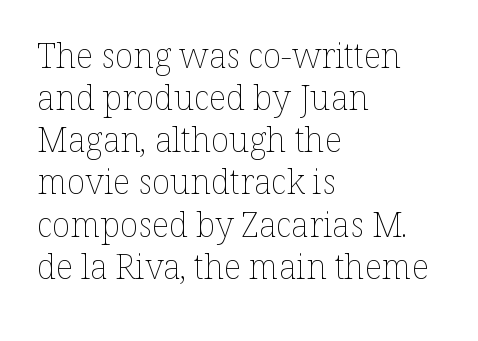
The image shows 34 px thin type, upright; set left-aligned, line spacing 1.24x, normal letter spacing, not underlined; low stroke contrast and a medium x-height.
